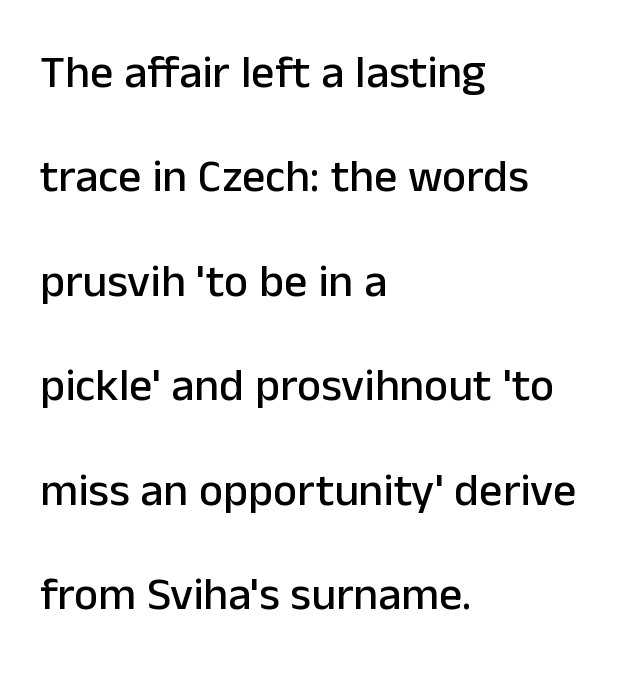
The zone under the glyphs is completely vacant. Short and long lines alike share a common starting point at left. Think of a printed novel: that variable character pitch is what you see here. No extra tracking has been applied to these lines. Is there any slant? The stems are plumb. These lines stand farther apart than default settings would place them.
